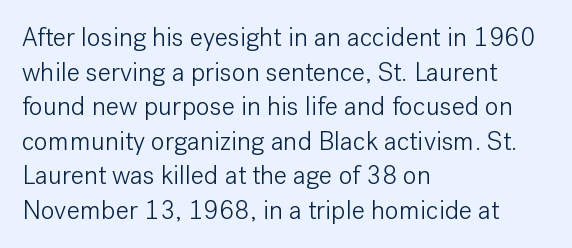
Q: Is the text bold? A: No.
Q: Is the text italic (slanted)? A: No, it is upright.
Q: Is the text underlined? A: No.
Q: How is the paragraph aligned? A: Left-aligned.
Q: Is the spacing between letters normal or unusually wide? A: Normal.
Q: Is the spacing between lines tight, normal or loose? A: Normal.
